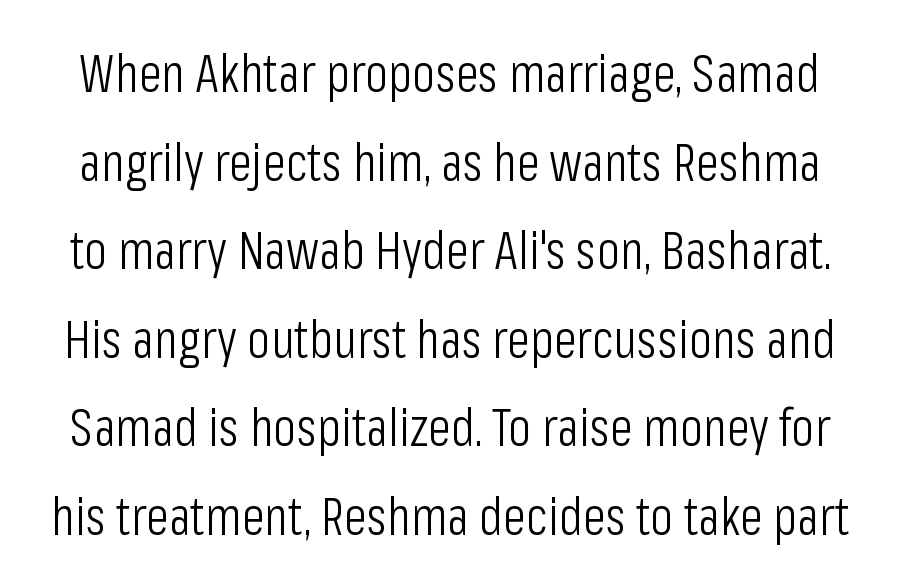
The image shows 53 px light, condensed sans-serif type, upright; set normal line spacing (1.67x), normal letter spacing, not underlined; low stroke contrast and a medium x-height.
